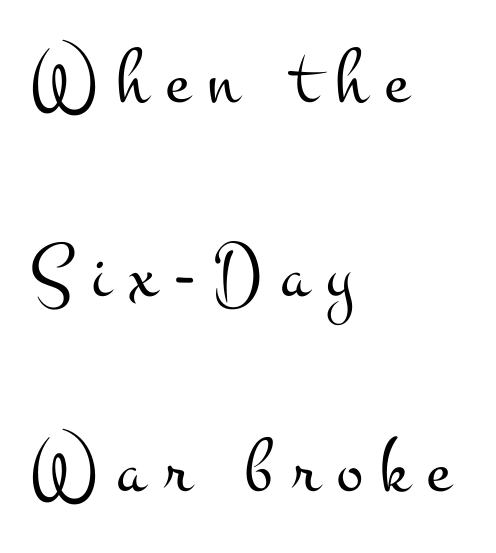
The image shows 79 px light, wide serif type; set left-aligned, loose line spacing (2.46x), unusually wide letter spacing (+0.23 em), not underlined; medium stroke contrast and a small x-height.
